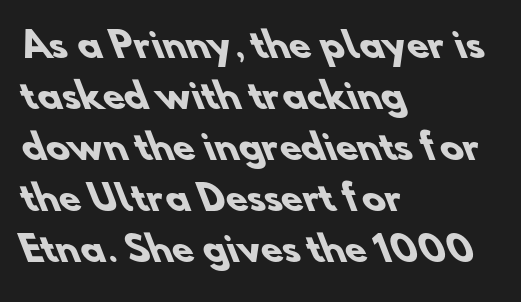
The image shows 35 px heavy sans-serif type; set left-aligned, normal line spacing (1.46x), normal letter spacing, not underlined; low stroke contrast and a small x-height.
